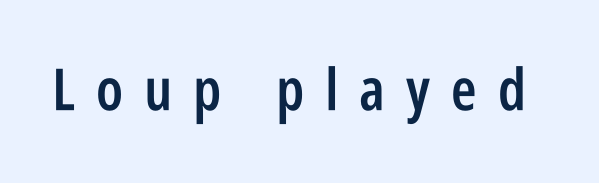
{"serif": "no", "italic": "no", "bold": "semi", "weight": "semibold", "width": "condensed", "stroke_contrast": "low", "x_height": "large", "monospaced": "no", "underline": "no", "letter_spacing": "wide", "letter_spacing_em": 0.36, "glyph_px": 58}
